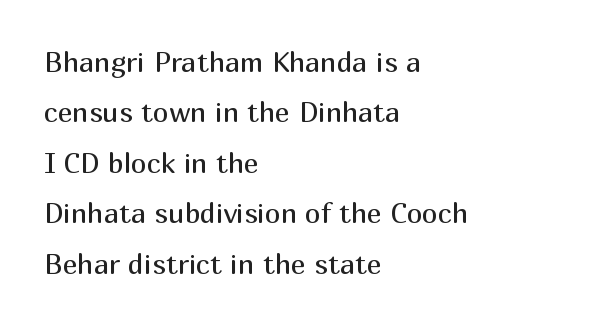
{"serif": "no", "italic": "no", "bold": "no", "weight": "regular", "width": "normal", "stroke_contrast": "medium", "x_height": "medium", "monospaced": "no", "underline": "no", "align": "left", "line_spacing_ratio": 1.8, "letter_spacing": "normal", "letter_spacing_em": 0.0, "glyph_px": 28}
